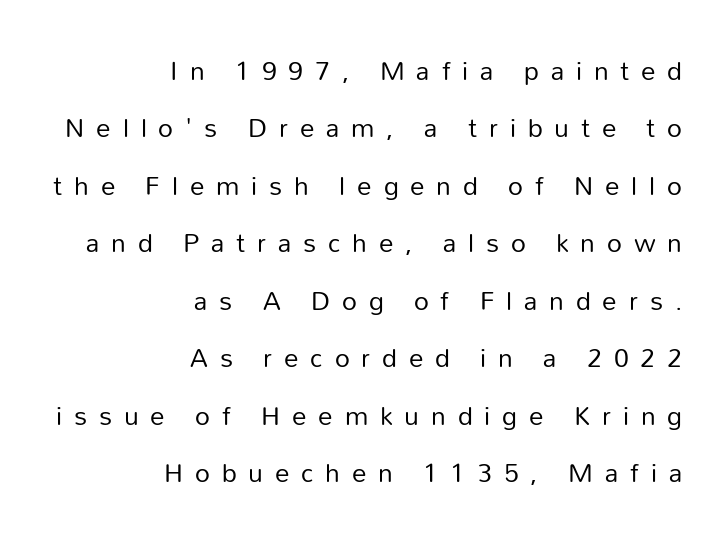
{"serif": "no", "italic": "no", "bold": "no", "weight": "regular", "width": "normal", "stroke_contrast": "low", "x_height": "medium", "monospaced": "no", "underline": "no", "align": "right", "line_spacing": "loose", "line_spacing_ratio": 1.98, "letter_spacing": "wide", "letter_spacing_em": 0.41, "glyph_px": 29}
